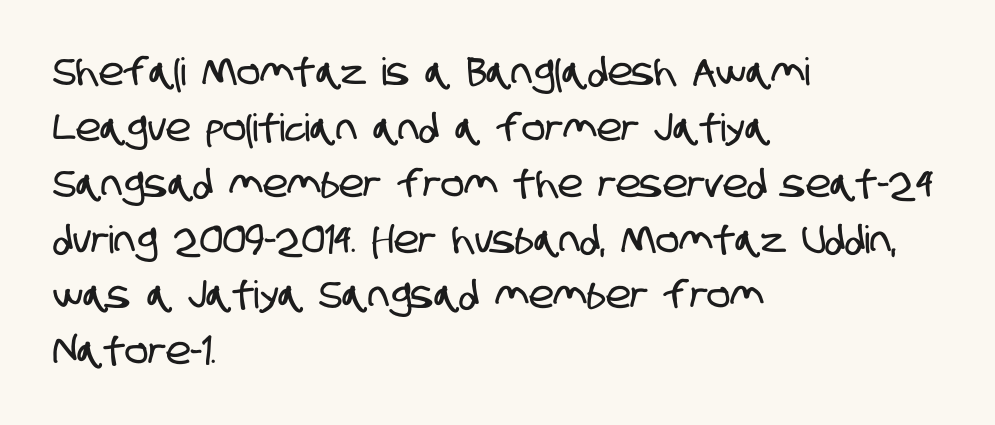
{"serif": "no", "width": "condensed", "stroke_contrast": "low", "x_height": "large", "monospaced": "no", "underline": "no", "align": "left", "line_spacing": "normal", "line_spacing_ratio": 1.47, "letter_spacing": "normal", "letter_spacing_em": 0.0, "glyph_px": 38}
